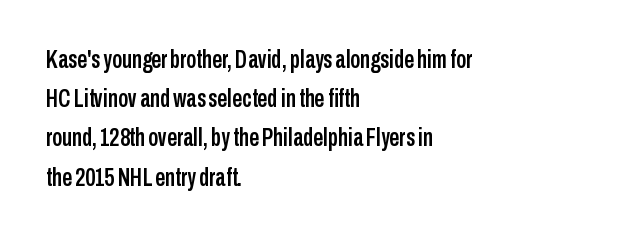
The foot of each line stays bare and open. Upright lettering throughout. Characters follow at the spacing the type designer built in. Line spacing here is normal.
